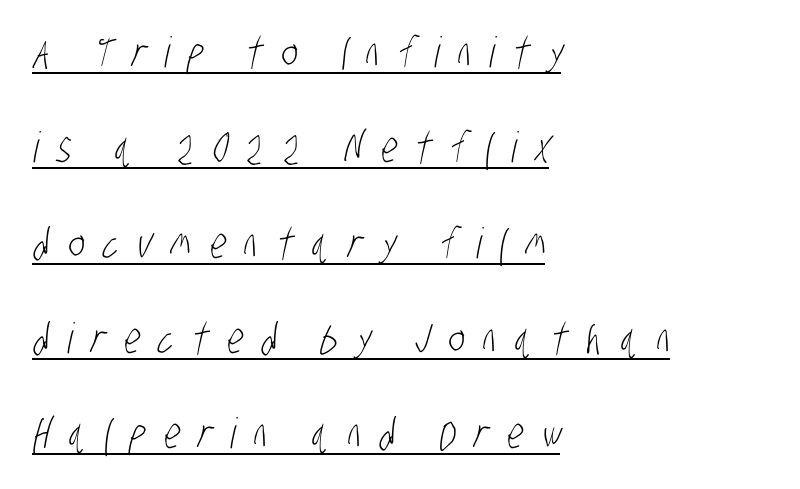
{"serif": "no", "bold": "no", "weight": "light", "width": "condensed", "stroke_contrast": "low", "x_height": "large", "monospaced": "no", "underline": "yes", "align": "left", "line_spacing": "loose", "line_spacing_ratio": 2.27, "letter_spacing": "wide", "letter_spacing_em": 0.44, "glyph_px": 42}
